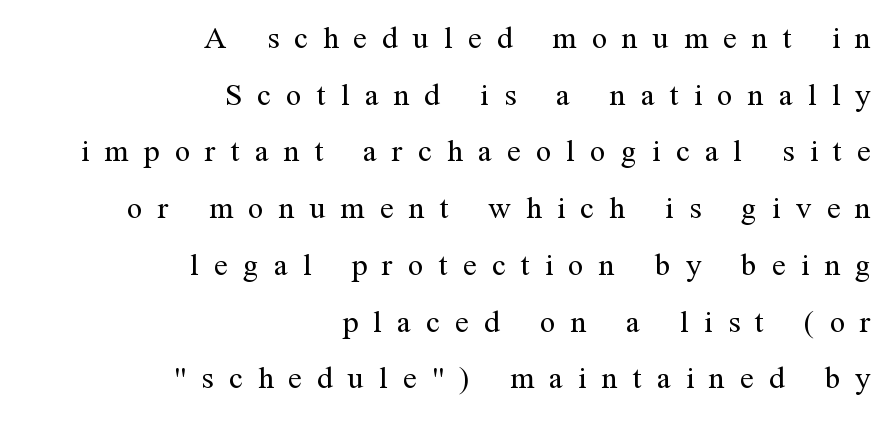
Q: Is the text bold? A: No.
Q: Is the text italic (slanted)? A: No, it is upright.
Q: Is the typeface a serif or a sans-serif typeface? A: Serif.
Q: Is the text underlined? A: No.
Q: How is the paragraph aligned? A: Right-aligned.
Q: Is the spacing between letters normal or unusually wide? A: Unusually wide.
Q: Width (condensed, normal, or wide)? A: Normal.
Q: Stroke contrast? A: Medium.
Q: x-height? A: Medium.
Q: Monospaced? A: No.
